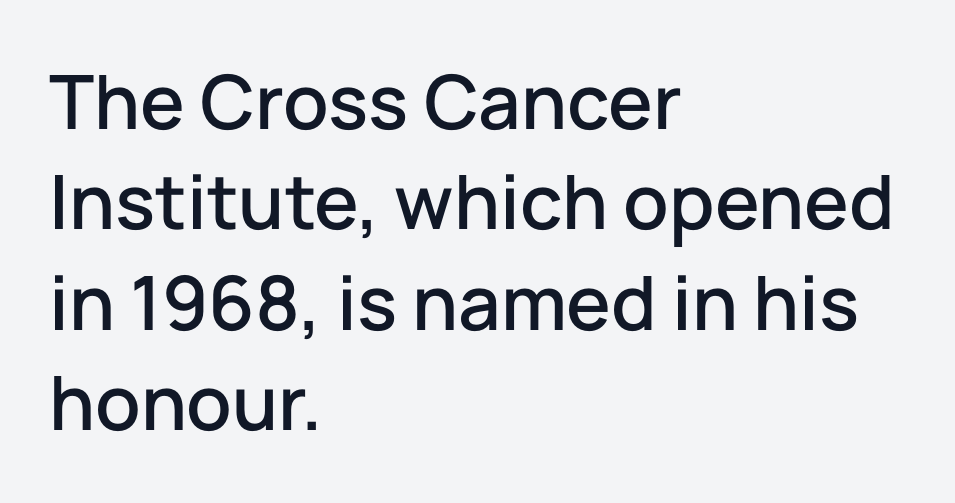
Q: Is the text italic (slanted)? A: No, it is upright.
Q: Is the typeface a serif or a sans-serif typeface? A: Sans-serif.
Q: Is the text underlined? A: No.
Q: How is the paragraph aligned? A: Left-aligned.
Q: Is the spacing between letters normal or unusually wide? A: Normal.
Q: Is the spacing between lines tight, normal or loose? A: Normal.
Q: Width (condensed, normal, or wide)? A: Normal.
Q: Stroke contrast? A: Low.
Q: x-height? A: Medium.
Q: Monospaced? A: No.
